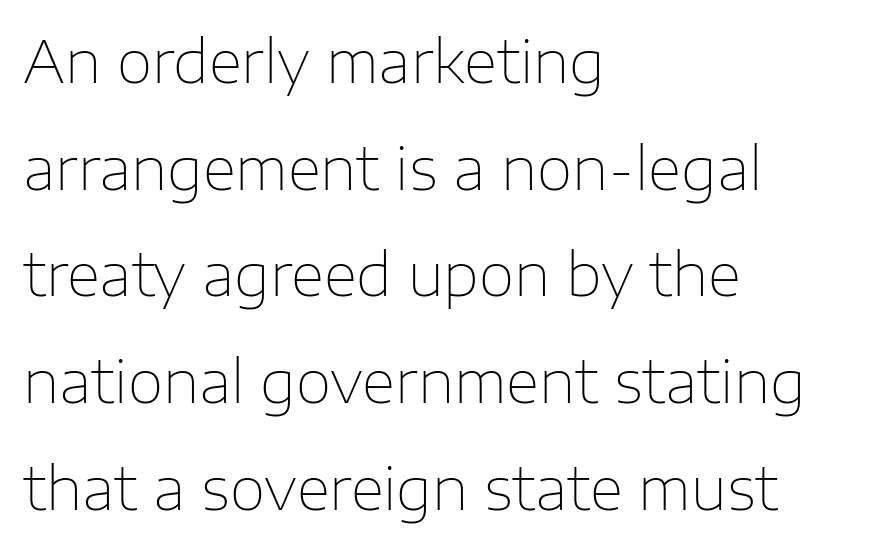
The image shows 58 px thin sans-serif type, upright; set left-aligned, line spacing 1.84x, normal letter spacing, not underlined; low stroke contrast and a medium x-height.
